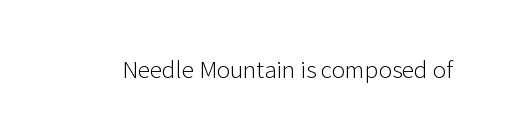
Q: Is the text bold? A: No.
Q: Is the text italic (slanted)? A: No, it is upright.
Q: Is the text underlined? A: No.
Q: Is the spacing between letters normal or unusually wide? A: Normal.
